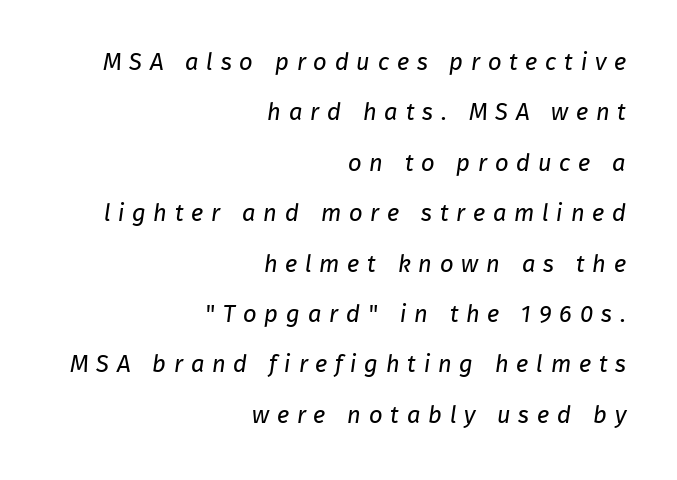
Q: Is the text bold? A: No.
Q: Is the text underlined? A: No.
Q: How is the paragraph aligned? A: Right-aligned.
Q: Is the spacing between letters normal or unusually wide? A: Unusually wide.
Q: Is the spacing between lines tight, normal or loose? A: Loose.
